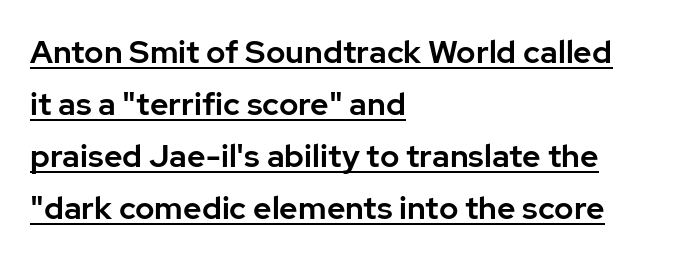
The image shows 32 px sans-serif type, upright; set left-aligned, normal line spacing (1.62x), normal letter spacing, underlined; low stroke contrast and a medium x-height.
